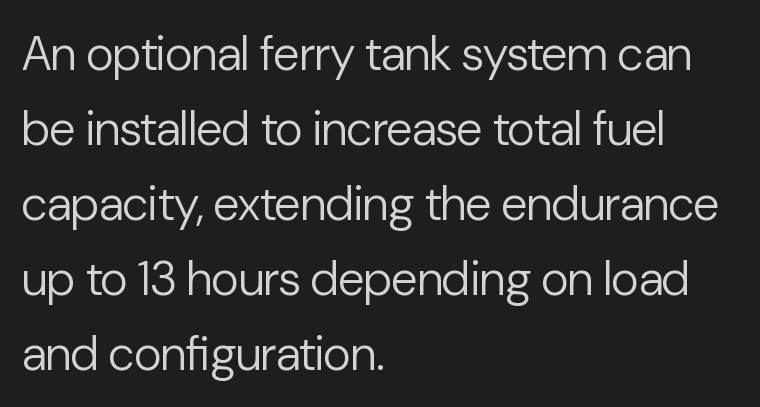
A typesetter would call this zero additional tracking. Reading down the block, your eye returns to a fixed left position each line. Rule under the text: the space is simply empty. Compared with a typical body face, this is equally light or lighter still.
